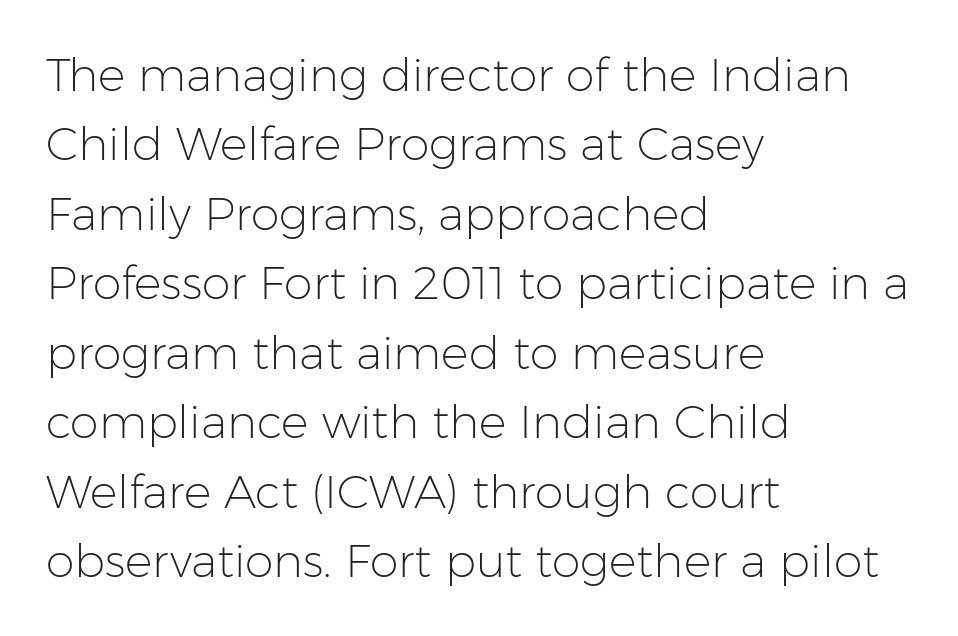
The image shows 46 px light sans-serif type, upright; set left-aligned, normal line spacing (1.51x), normal letter spacing, not underlined; low stroke contrast and a medium x-height.
